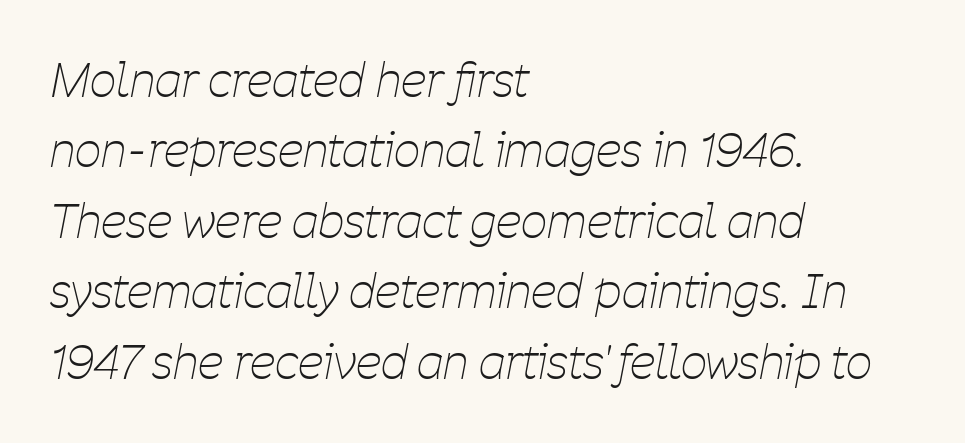
Q: Is the text bold? A: No.
Q: Is the text italic (slanted)? A: Yes, it leans right by about 11 degrees.
Q: Is the text underlined? A: No.
Q: How is the paragraph aligned? A: Left-aligned.
Q: Is the spacing between letters normal or unusually wide? A: Normal.
Q: Is the spacing between lines tight, normal or loose? A: Normal.
Q: Width (condensed, normal, or wide)? A: Condensed.
Q: Stroke contrast? A: Low.
Q: x-height? A: Medium.
Q: Monospaced? A: No.
